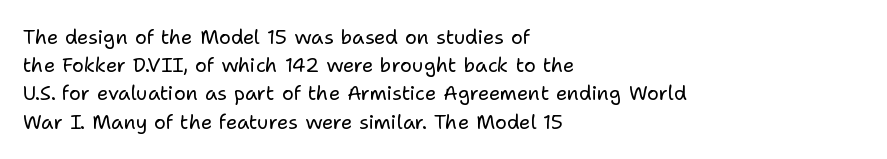
The image shows 20 px text type, upright; set left-aligned, normal line spacing (1.41x), normal letter spacing, not underlined.
